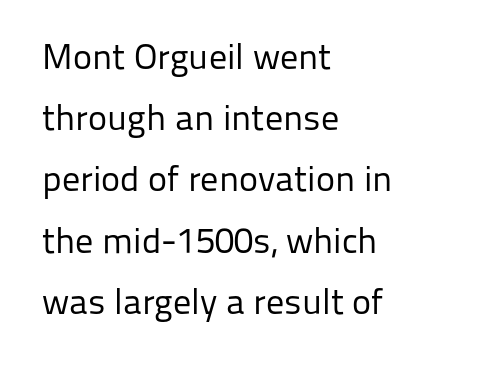
{"serif": "no", "italic": "no", "bold": "no", "weight": "regular", "width": "normal", "stroke_contrast": "low", "x_height": "medium", "monospaced": "no", "underline": "no", "align": "left", "line_spacing": "normal", "line_spacing_ratio": 1.7, "letter_spacing": "normal", "letter_spacing_em": 0.0, "glyph_px": 36}
